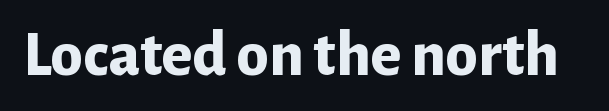
{"serif": "no", "italic": "no", "bold": "yes", "weight": "bold", "width": "normal", "stroke_contrast": "low", "x_height": "medium", "monospaced": "no", "underline": "no", "letter_spacing": "normal", "letter_spacing_em": 0.0, "glyph_px": 65}
